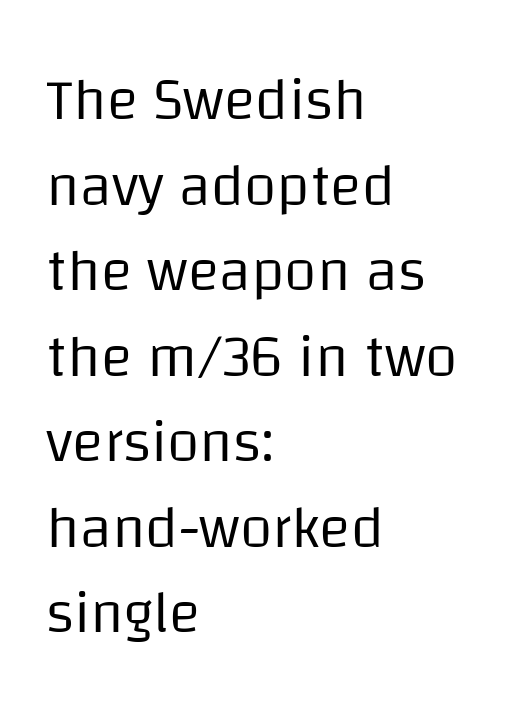
The image shows 59 px regular-weight sans-serif type, upright; set left-aligned, normal line spacing (1.45x), normal letter spacing, not underlined; low stroke contrast and a large x-height.
